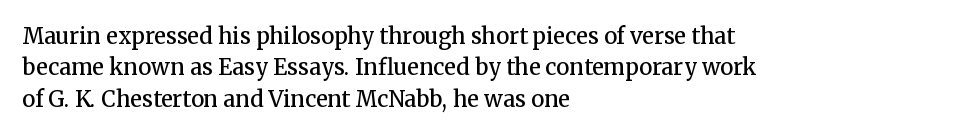
{"italic": "no", "bold": "semi", "underline": "no", "align": "left", "line_spacing": "normal", "line_spacing_ratio": 1.43, "letter_spacing": "normal", "letter_spacing_em": 0.0, "glyph_px": 22}
